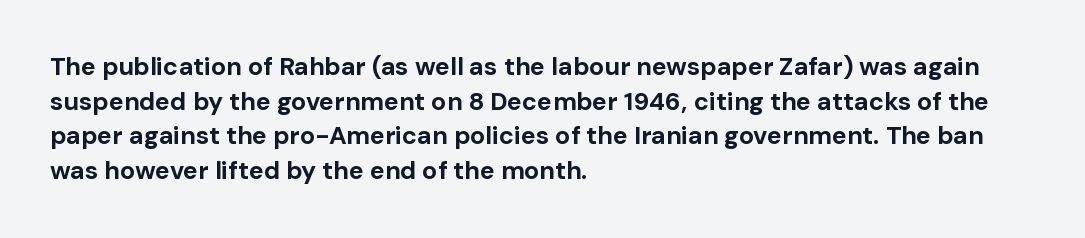
Q: Is the text bold? A: Yes.
Q: Is the text italic (slanted)? A: No, it is upright.
Q: Is the text underlined? A: No.
Q: How is the paragraph aligned? A: Left-aligned.
Q: Is the spacing between letters normal or unusually wide? A: Normal.
Q: Is the spacing between lines tight, normal or loose? A: Normal.
